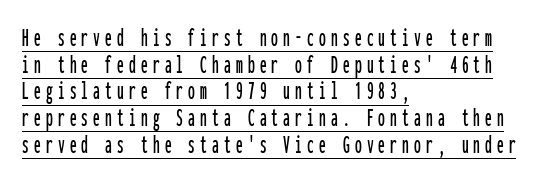
{"italic": "no", "underline": "yes", "align": "left", "line_spacing": "tight", "line_spacing_ratio": 0.99, "glyph_px": 27}
